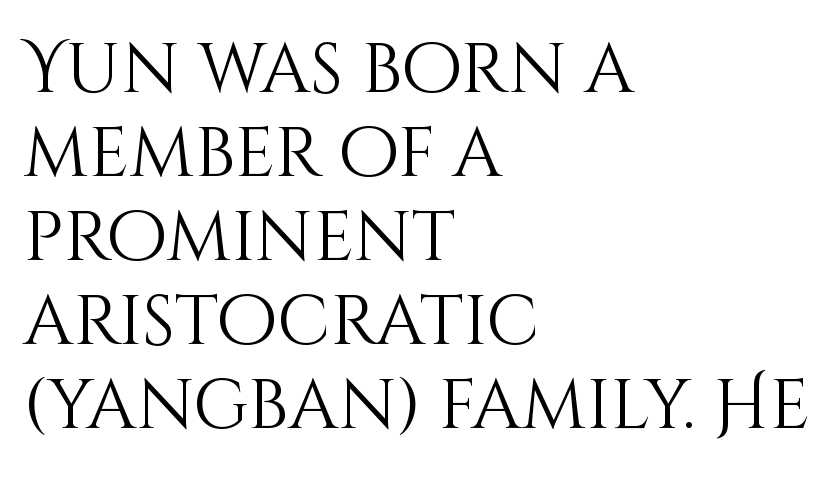
Which margin do the lines hug? The left one — the right edge is uneven. Decoration check: the copy has no underline. The strokes carry an ordinary text weight at most. Every character sits straight up, as roman type does.
